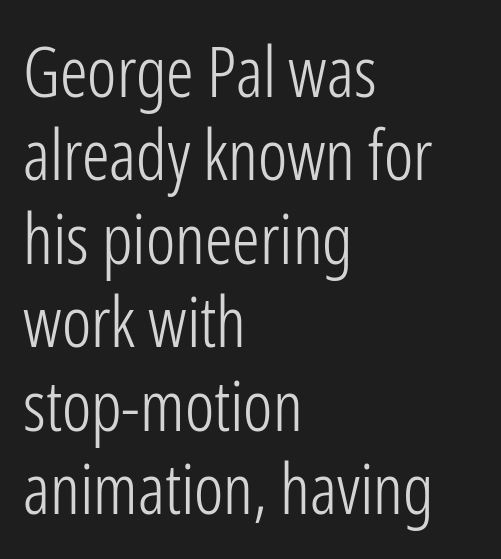
Nope, no serifs anywhere on these letters. Notice how the stems are strictly vertical — no italics here. Spacing verdict: proportional, widths tailored to each character. Is this a heavy cut? Hardly; it is regular or lighter. The string is rendered with underlining switched off. Casual observation: everything's shoved over to the left.
